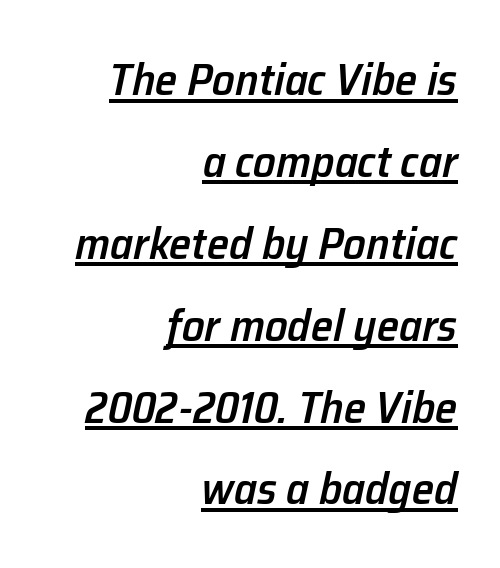
Q: Is the text bold? A: Semi-bold.
Q: Is the text italic (slanted)? A: Yes, it leans right by about 12 degrees.
Q: Is the text underlined? A: Yes.
Q: How is the paragraph aligned? A: Right-aligned.
Q: Is the spacing between letters normal or unusually wide? A: Normal.
Q: Width (condensed, normal, or wide)? A: Normal.
Q: Stroke contrast? A: Low.
Q: x-height? A: Medium.
Q: Monospaced? A: No.
